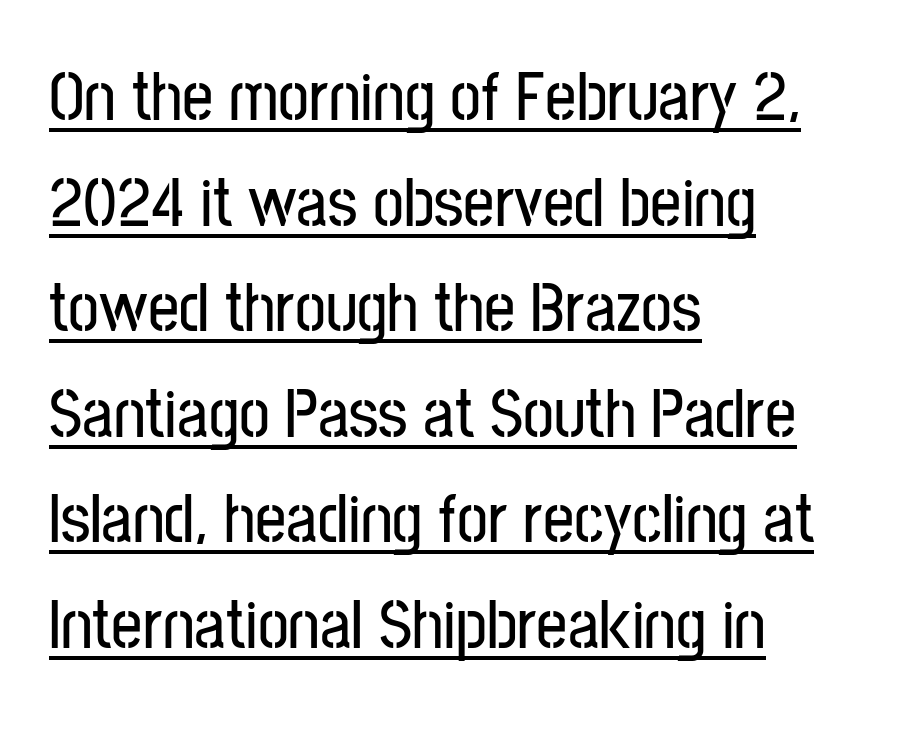
Glyph-to-glyph distance matches everyday printed text. Quick note: not italic, upright. The ragged edge is on the right, which tells us the setting is flush left. Looks like regular typesetting: each glyph gets only the width it needs.
